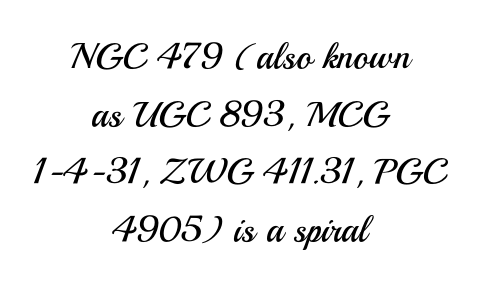
The image shows 36 px regular-weight sans-serif type; set centered, normal line spacing (1.6x), normal letter spacing, not underlined; medium stroke contrast and a small x-height.
